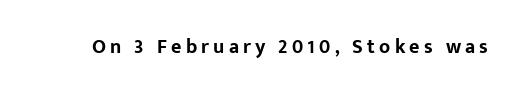
Is the type bold? Yes — the strokes are clearly thick and heavy. Type without underlining. This sample uses an upright cut, with every glyph sitting square on the baseline. The line texture is sparse and dotted thanks to wide tracking.
